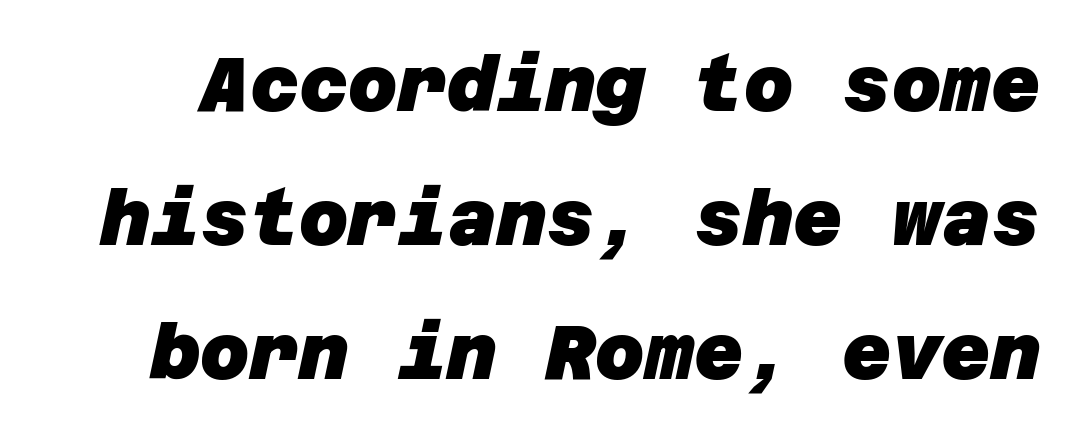
Q: Is the text bold? A: Yes.
Q: Is the typeface a serif or a sans-serif typeface? A: Sans-serif.
Q: Is the text underlined? A: No.
Q: Is the spacing between letters normal or unusually wide? A: Normal.
Q: Width (condensed, normal, or wide)? A: Normal.
Q: Stroke contrast? A: Low.
Q: x-height? A: Large.
